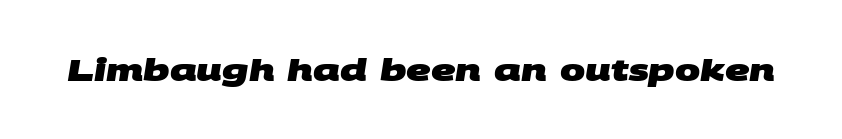
A full-strength bold gives these letters their thick strokes. Here the designer chose a conventional face with non-uniform glyph widths. The letters sit at their default tracking, neither squeezed nor spread. The space directly below the letters is spotless.
